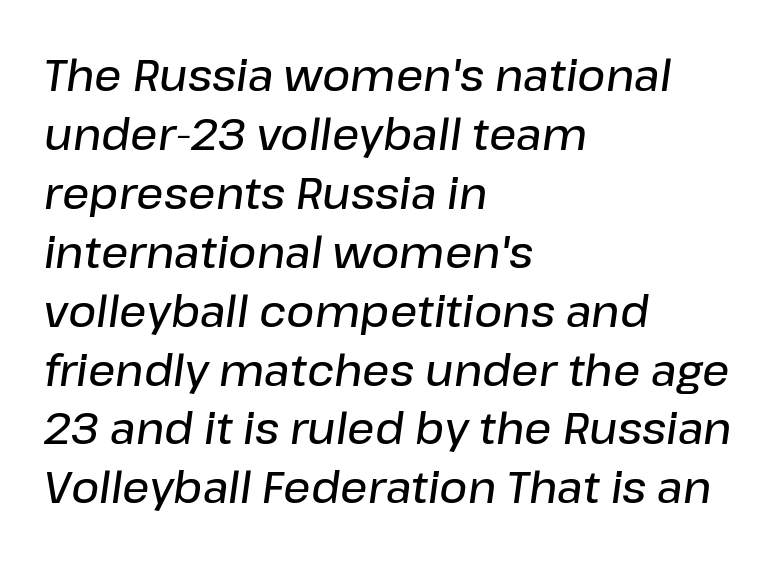
{"italic": "yes", "lean": "right", "slant_degrees": 8, "bold": "semi", "weight": "semibold", "width": "normal", "stroke_contrast": "low", "x_height": "medium", "monospaced": "no", "underline": "no", "align": "left", "line_spacing": "normal", "line_spacing_ratio": 1.37, "letter_spacing": "normal", "letter_spacing_em": 0.0, "glyph_px": 43}
